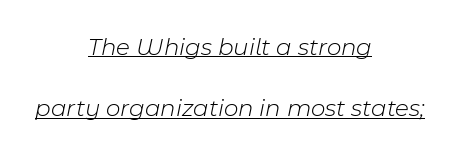
{"italic": "yes", "lean": "right", "slant_degrees": 11, "bold": "no", "underline": "yes", "align": "center", "line_spacing": "loose", "line_spacing_ratio": 2.46, "letter_spacing": "normal", "letter_spacing_em": 0.0, "glyph_px": 25}
